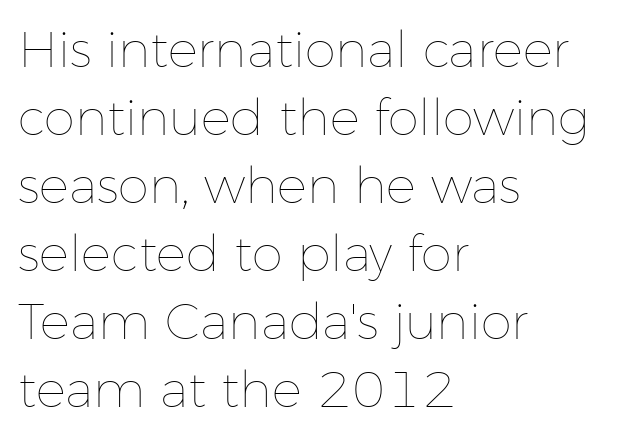
Q: Is the text bold? A: No.
Q: Is the text italic (slanted)? A: No, it is upright.
Q: Is the text underlined? A: No.
Q: How is the paragraph aligned? A: Left-aligned.
Q: Is the spacing between letters normal or unusually wide? A: Normal.
Q: Is the spacing between lines tight, normal or loose? A: Normal.
Q: Width (condensed, normal, or wide)? A: Normal.
Q: Stroke contrast? A: Low.
Q: x-height? A: Medium.
Q: Monospaced? A: No.
